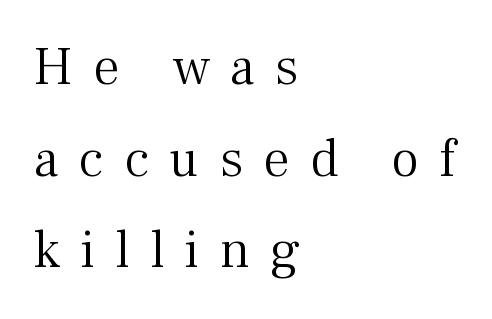
Each letter's strokes conclude with small projecting serifs. Weight: regular or lighter. Alignment: flush left. Is there any slant? The stems are plumb. Has an underline been added? It has not.
